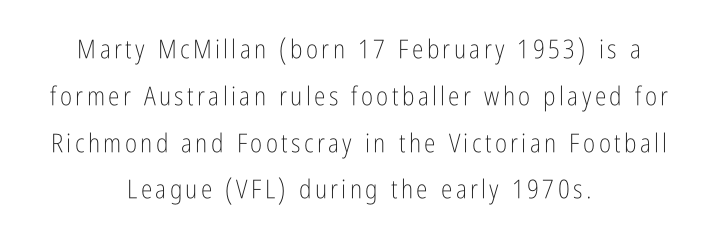
{"italic": "no", "bold": "no", "underline": "no", "align": "center", "line_spacing_ratio": 1.8, "glyph_px": 26}
